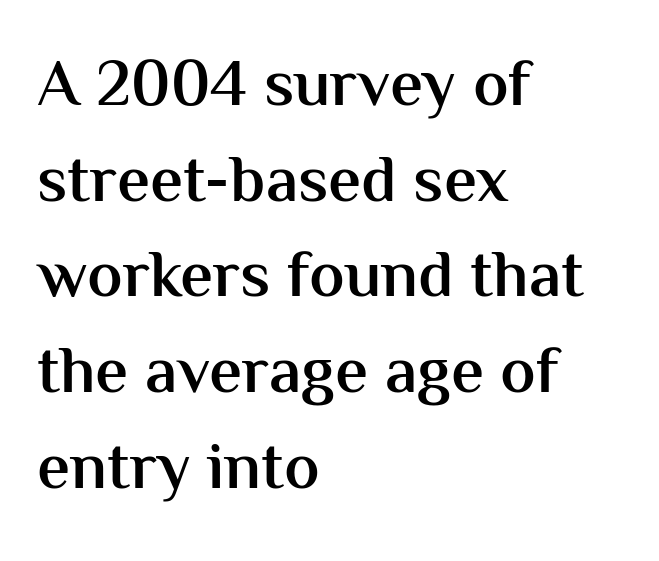
The typesetter chose a ragged-right arrangement here. Italic? Not at all — the glyphs are vertical. The leading is moderate, giving the passage an even texture. The strip under each line holds only bare page.
